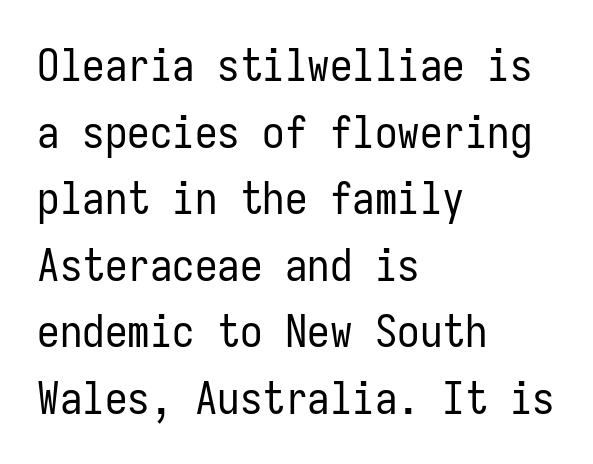
Q: Is the text bold? A: No.
Q: Is the text italic (slanted)? A: No, it is upright.
Q: Is the typeface a serif or a sans-serif typeface? A: Sans-serif.
Q: Is the text underlined? A: No.
Q: How is the paragraph aligned? A: Left-aligned.
Q: Is the spacing between letters normal or unusually wide? A: Normal.
Q: Is the spacing between lines tight, normal or loose? A: Normal.
Q: Width (condensed, normal, or wide)? A: Condensed.
Q: Stroke contrast? A: Low.
Q: x-height? A: Medium.
Q: Monospaced? A: Yes.
